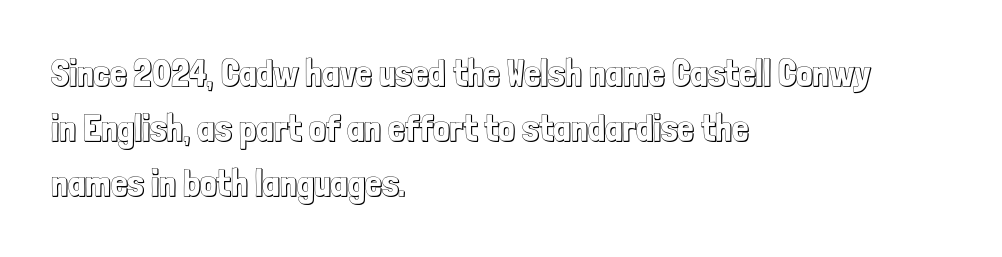
The image shows 37 px condensed type, upright; set left-aligned, normal line spacing (1.49x), normal letter spacing, not underlined; a medium x-height.
